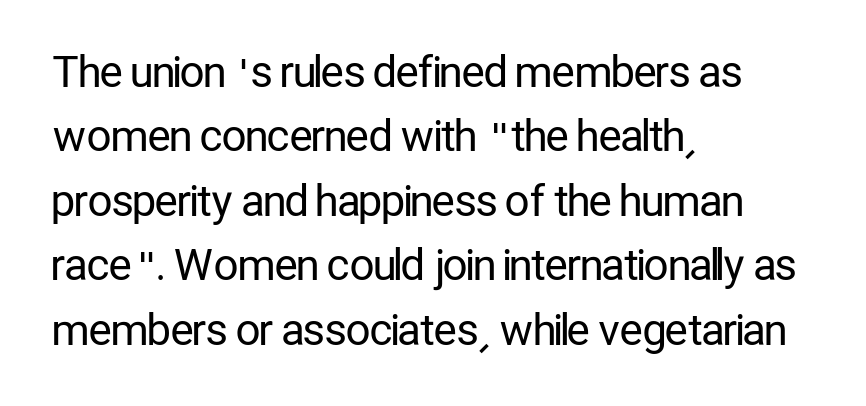
{"serif": "no", "italic": "no", "bold": "no", "weight": "regular", "width": "condensed", "stroke_contrast": "low", "x_height": "medium", "monospaced": "no", "underline": "no", "align": "left", "line_spacing": "normal", "line_spacing_ratio": 1.5, "letter_spacing": "normal", "letter_spacing_em": 0.0, "glyph_px": 43}
